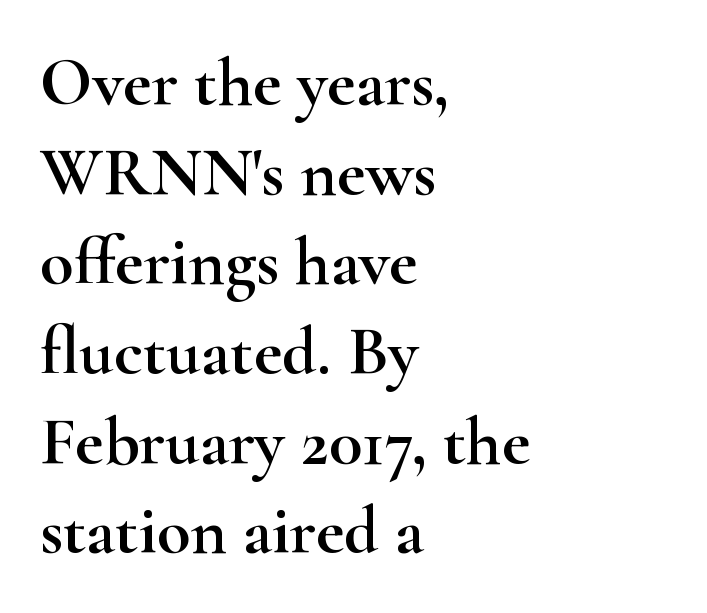
{"serif": "yes", "italic": "no", "width": "wide", "stroke_contrast": "high", "x_height": "small", "monospaced": "no", "underline": "no", "align": "left", "line_spacing": "normal", "line_spacing_ratio": 1.3, "letter_spacing": "normal", "letter_spacing_em": 0.0, "glyph_px": 69}
